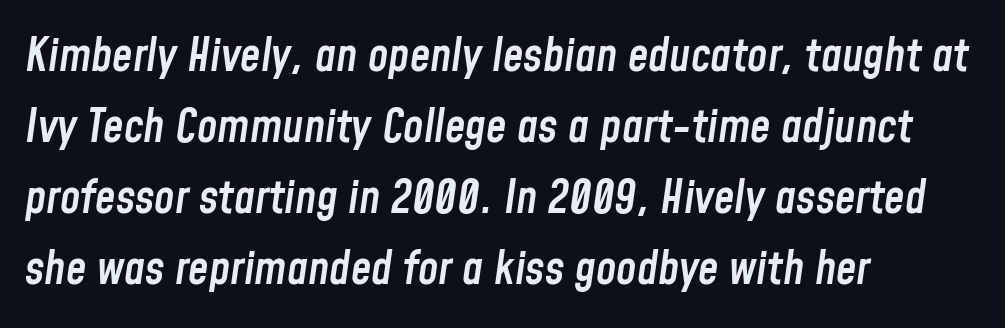
Q: Is the text bold? A: Semi-bold.
Q: Is the text italic (slanted)? A: Yes, it leans right by about 8 degrees.
Q: Is the text underlined? A: No.
Q: How is the paragraph aligned? A: Left-aligned.
Q: Is the spacing between letters normal or unusually wide? A: Normal.
Q: Is the spacing between lines tight, normal or loose? A: Normal.
Q: Width (condensed, normal, or wide)? A: Condensed.
Q: Stroke contrast? A: Low.
Q: x-height? A: Medium.
Q: Monospaced? A: No.
